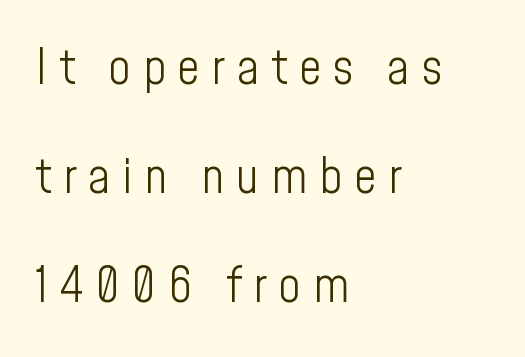
Q: Is the text bold? A: No.
Q: Is the text italic (slanted)? A: No, it is upright.
Q: Is the typeface a serif or a sans-serif typeface? A: Sans-serif.
Q: Is the text underlined? A: No.
Q: How is the paragraph aligned? A: Left-aligned.
Q: Is the spacing between letters normal or unusually wide? A: Unusually wide.
Q: Is the spacing between lines tight, normal or loose? A: Loose.
Q: Width (condensed, normal, or wide)? A: Condensed.
Q: Stroke contrast? A: Low.
Q: x-height? A: Medium.
Q: Monospaced? A: No.
